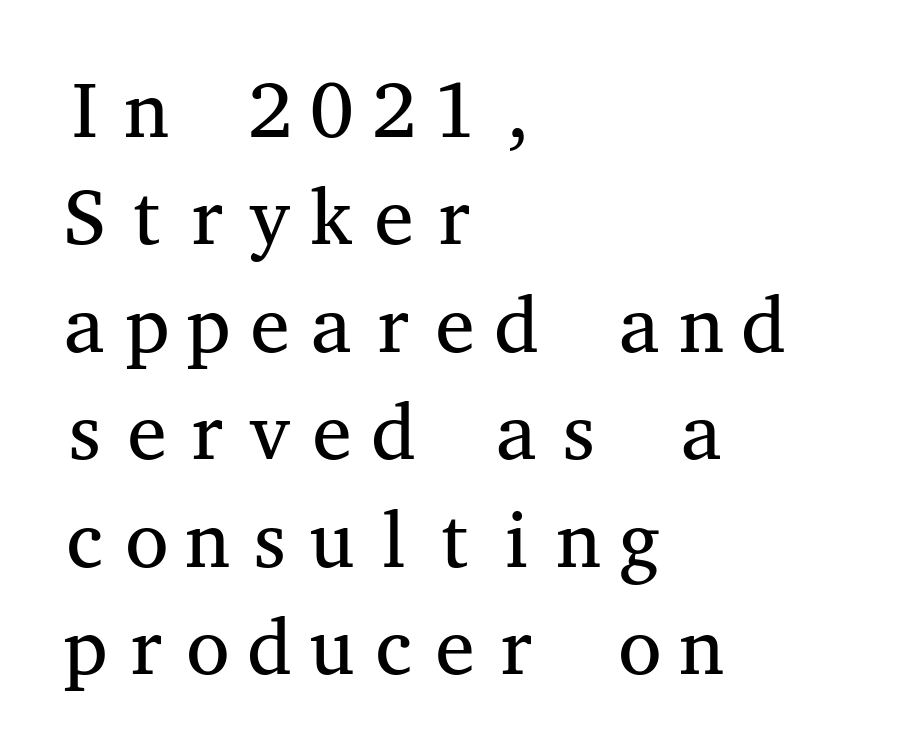
Q: Is the text bold? A: No.
Q: Is the text italic (slanted)? A: No, it is upright.
Q: Is the typeface a serif or a sans-serif typeface? A: Serif.
Q: Is the text underlined? A: No.
Q: How is the paragraph aligned? A: Left-aligned.
Q: Is the spacing between letters normal or unusually wide? A: Normal.
Q: Is the spacing between lines tight, normal or loose? A: Normal.
Q: Width (condensed, normal, or wide)? A: Wide.
Q: Stroke contrast? A: Medium.
Q: x-height? A: Medium.
Q: Monospaced? A: Yes.
